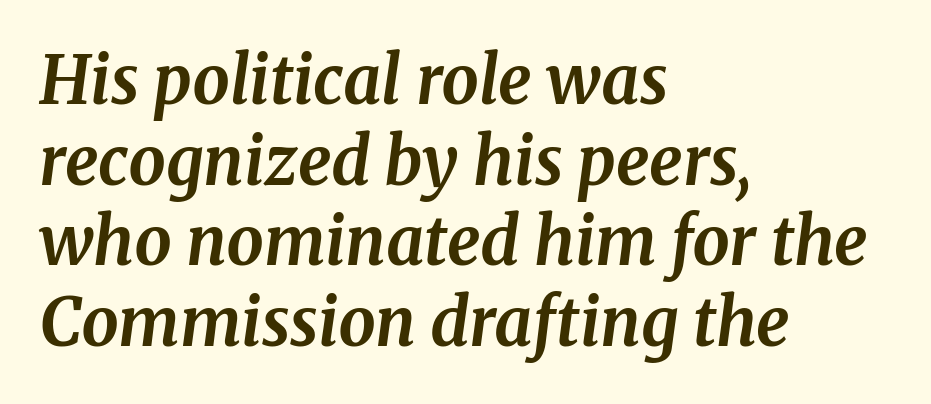
Q: Is the text bold? A: Yes.
Q: Is the text italic (slanted)? A: Yes, it leans right by about 8 degrees.
Q: Is the typeface a serif or a sans-serif typeface? A: Serif.
Q: Is the text underlined? A: No.
Q: How is the paragraph aligned? A: Left-aligned.
Q: Is the spacing between letters normal or unusually wide? A: Normal.
Q: Width (condensed, normal, or wide)? A: Normal.
Q: Stroke contrast? A: Medium.
Q: x-height? A: Medium.
Q: Monospaced? A: No.
